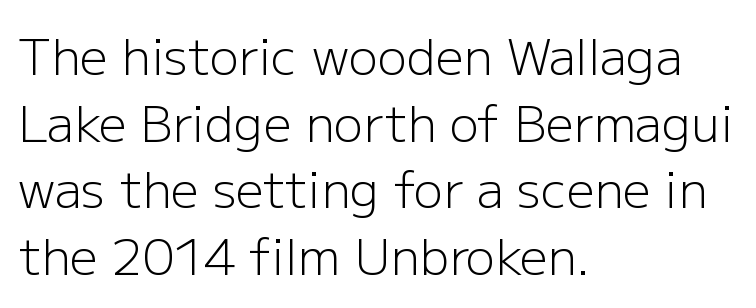
{"serif": "no", "italic": "no", "bold": "no", "weight": "light", "width": "normal", "stroke_contrast": "low", "x_height": "medium", "monospaced": "no", "underline": "no", "align": "left", "line_spacing": "normal", "line_spacing_ratio": 1.36, "letter_spacing": "normal", "letter_spacing_em": 0.0, "glyph_px": 49}
